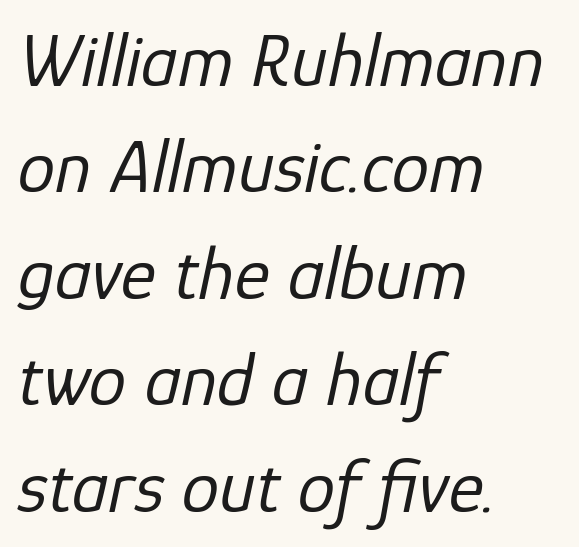
The image shows 75 px regular-weight type, italic (leaning right); set left-aligned, normal line spacing (1.42x), normal letter spacing, not underlined; low stroke contrast and a medium x-height.
